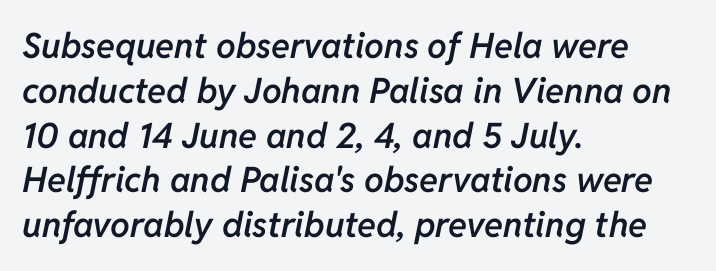
The image shows 35 px semibold type, italic (leaning right); set left-aligned, normal line spacing (1.28x), normal letter spacing, not underlined; low stroke contrast and a medium x-height.
